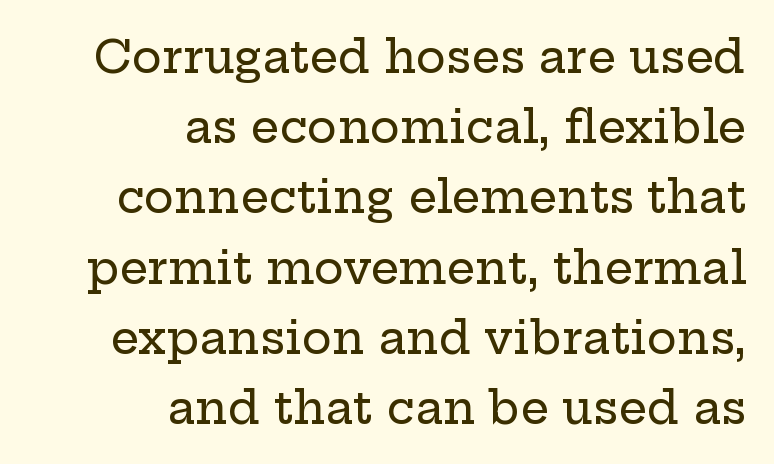
{"serif": "yes", "italic": "no", "width": "wide", "stroke_contrast": "low", "x_height": "medium", "monospaced": "no", "underline": "no", "align": "right", "line_spacing": "normal", "line_spacing_ratio": 1.56, "letter_spacing": "normal", "letter_spacing_em": 0.0, "glyph_px": 45}
